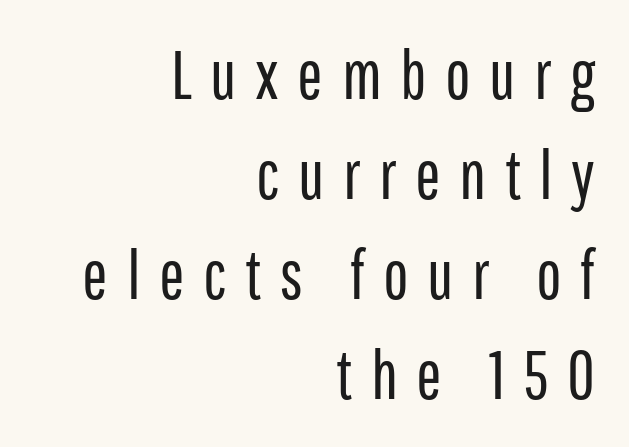
{"serif": "no", "italic": "no", "bold": "no", "weight": "regular", "width": "condensed", "stroke_contrast": "low", "x_height": "medium", "monospaced": "no", "underline": "no", "align": "right", "line_spacing": "normal", "line_spacing_ratio": 1.47, "letter_spacing": "wide", "letter_spacing_em": 0.27, "glyph_px": 68}
